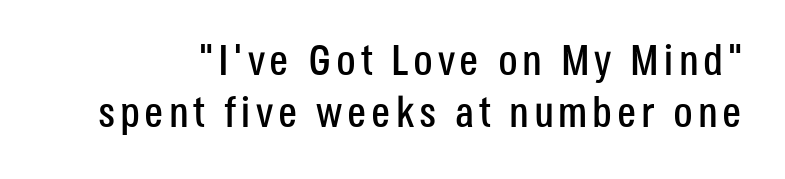
{"serif": "no", "italic": "no", "width": "condensed", "stroke_contrast": "low", "x_height": "large", "monospaced": "no", "underline": "no", "line_spacing_ratio": 1.21, "glyph_px": 43}
